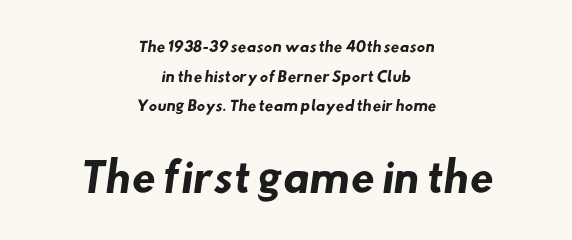
Heavy-handed strokes throughout: this text is bold. The compositor balanced each line on the midline. This sample uses a sans-serif face. The leading is generous, giving the passage an open texture. Think of a printed novel: that variable character pitch is what you see here. You get the small type first, then a jump to larger type.
